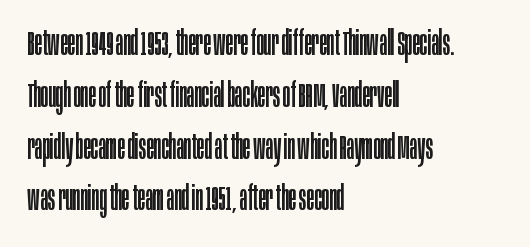
The image shows 35 px regular-weight, condensed sans-serif type, upright; set left-aligned, normal line spacing (1.48x), normal letter spacing, not underlined; low stroke contrast and a large x-height.
